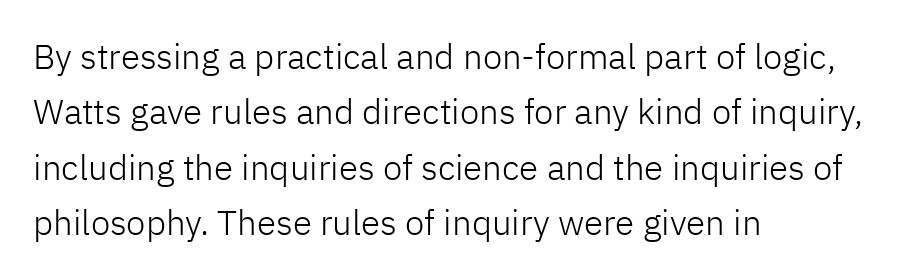
The image shows 35 px light sans-serif type, upright; set left-aligned, normal line spacing (1.58x), normal letter spacing, not underlined; low stroke contrast and a medium x-height.
